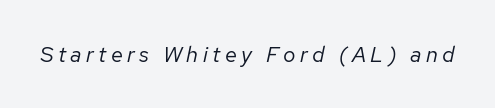
The image shows 22 px text type, italic (leaning right); set unusually wide letter spacing (+0.2 em), not underlined.
